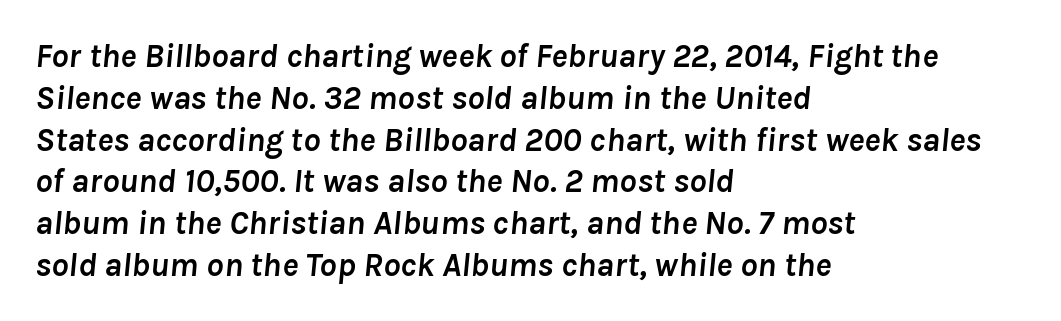
The image shows 34 px semibold type, italic (leaning right); set left-aligned, line spacing 1.23x, normal letter spacing, not underlined; low stroke contrast and a medium x-height.
